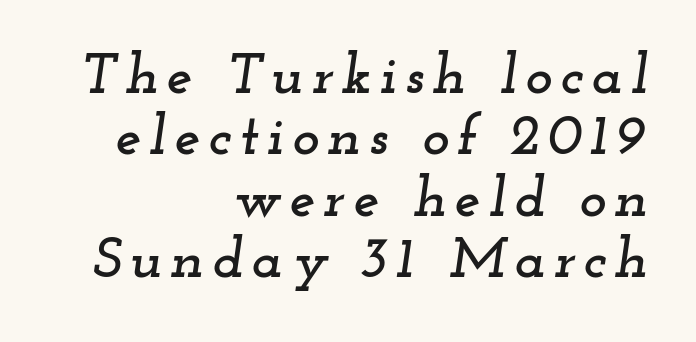
Q: Is the text italic (slanted)? A: Yes, it leans right by about 12 degrees.
Q: Is the typeface a serif or a sans-serif typeface? A: Serif.
Q: Is the text underlined? A: No.
Q: How is the paragraph aligned? A: Right-aligned.
Q: Is the spacing between lines tight, normal or loose? A: Tight.
Q: Width (condensed, normal, or wide)? A: Wide.
Q: Stroke contrast? A: Low.
Q: x-height? A: Small.
Q: Monospaced? A: No.
